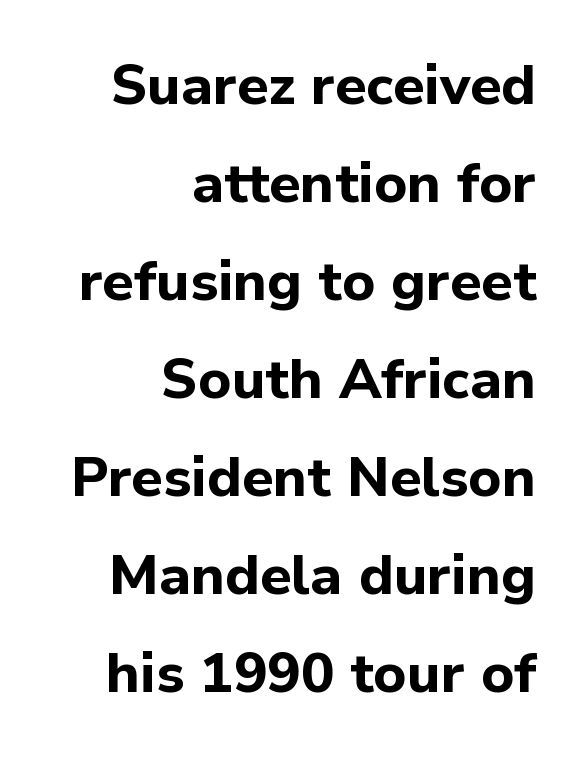
{"serif": "no", "italic": "no", "bold": "yes", "weight": "bold", "width": "normal", "stroke_contrast": "low", "x_height": "medium", "monospaced": "no", "underline": "no", "align": "right", "line_spacing_ratio": 1.75, "letter_spacing": "normal", "letter_spacing_em": 0.0, "glyph_px": 56}
